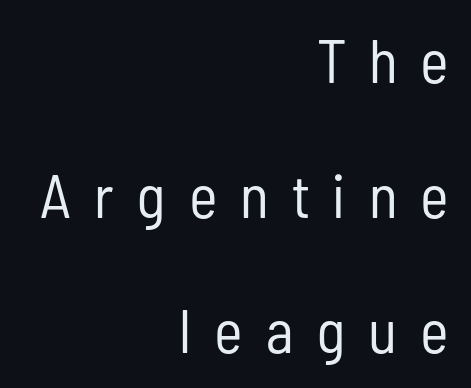
The image shows 61 px regular-weight, condensed sans-serif type, upright; set right-aligned, loose line spacing (2.21x), unusually wide letter spacing (+0.38 em), not underlined; low stroke contrast and a medium x-height.
